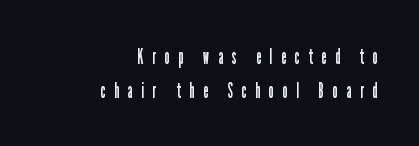
The image shows 22 px text type, upright; set right-aligned, normal line spacing (1.54x), unusually wide letter spacing (+0.4 em), not underlined.
